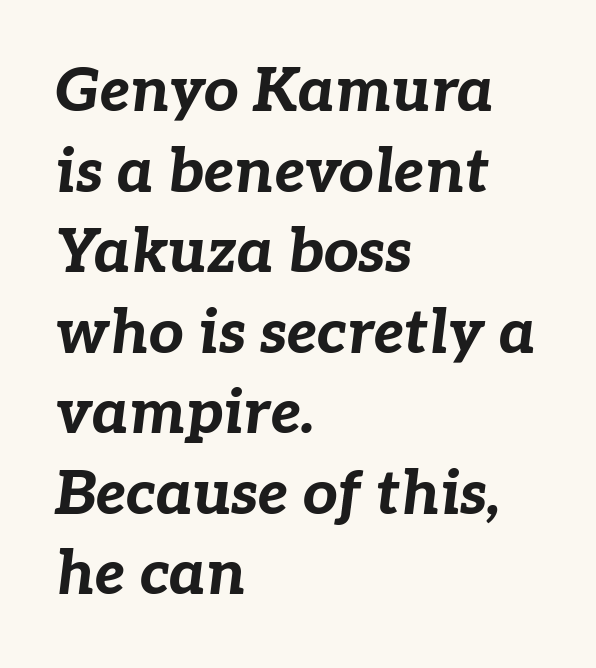
Do the characters align in a grid? No, the font is proportional. The tracking reads as untouched default to a designer's eye. One-word summary of the alignment: left. Letters rest on an invisible, unmarked baseline. This sample keeps an unexceptional amount of space between lines.
